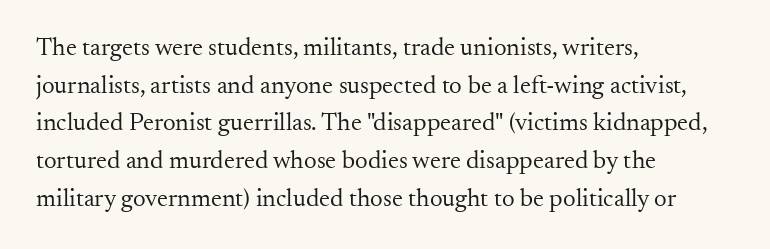
The image shows 25 px text type, upright; set left-aligned, normal line spacing (1.51x), normal letter spacing, not underlined.
